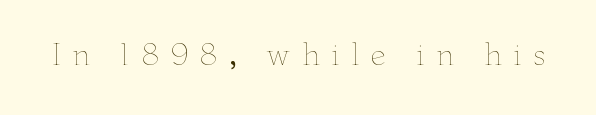
Unlike italic type, these characters show no tilt at all. Display-style spreading of the glyphs; the letterfit is very open. Stems and bowls with no extra thickness — not bold. Proportional: the letters do not fall into vertical columns.
